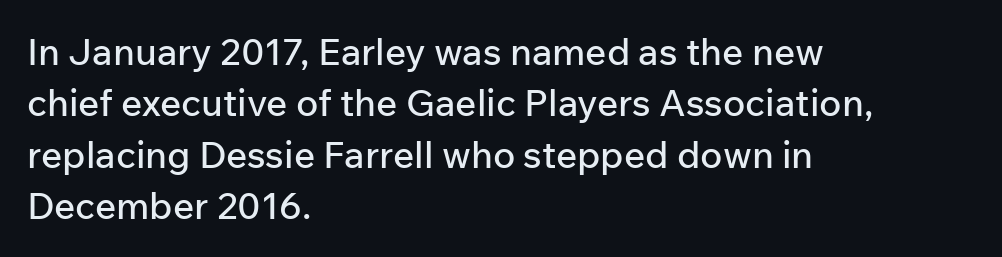
The image shows 37 px sans-serif type, upright; set left-aligned, normal line spacing (1.39x), normal letter spacing, not underlined; low stroke contrast and a medium x-height.
